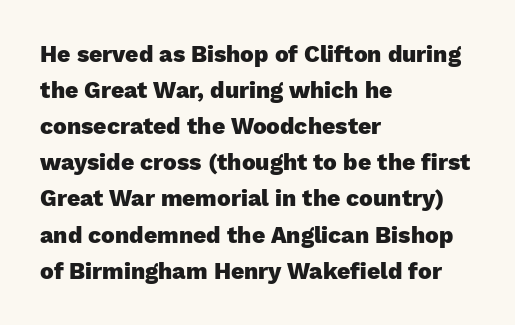
Notice how descenders clear the ascenders below comfortably — that's standard leading. The sample has been set heavy, in full bold. Italic? Not at all — the glyphs are vertical. A bare baseline throughout the passage. The rag falls on the right side of this text block. Inter-character spacing is left at the font's built-in metrics.
